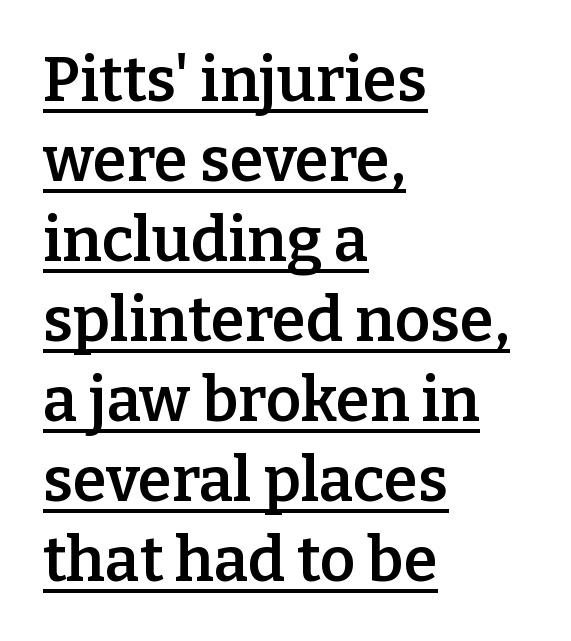
{"serif": "yes", "italic": "no", "bold": "semi", "weight": "semibold", "width": "normal", "stroke_contrast": "low", "x_height": "medium", "monospaced": "no", "underline": "yes", "align": "left", "line_spacing": "normal", "line_spacing_ratio": 1.29, "letter_spacing": "normal", "letter_spacing_em": 0.0, "glyph_px": 62}
